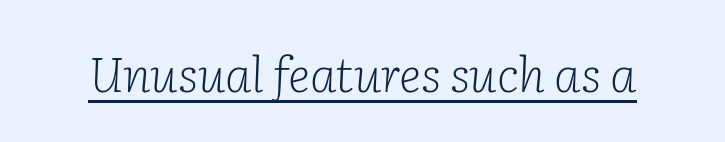
Q: Is the text bold? A: No.
Q: Is the text italic (slanted)? A: Yes, it leans right by about 2 degrees.
Q: Is the typeface a serif or a sans-serif typeface? A: Serif.
Q: Is the text underlined? A: Yes.
Q: Is the spacing between letters normal or unusually wide? A: Normal.
Q: Width (condensed, normal, or wide)? A: Normal.
Q: Stroke contrast? A: Low.
Q: x-height? A: Medium.
Q: Monospaced? A: No.
